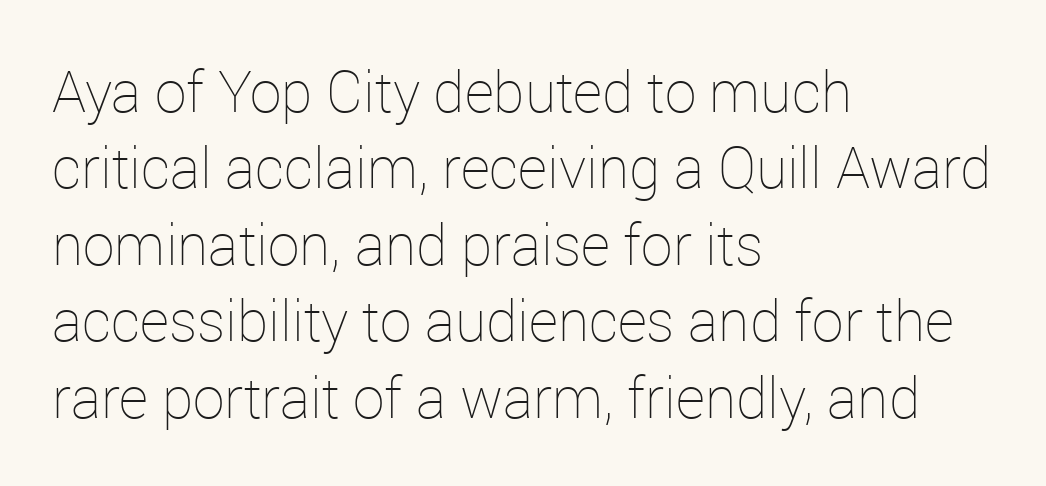
The image shows 57 px thin type, upright; set left-aligned, normal line spacing (1.34x), normal letter spacing, not underlined; low stroke contrast and a medium x-height.
